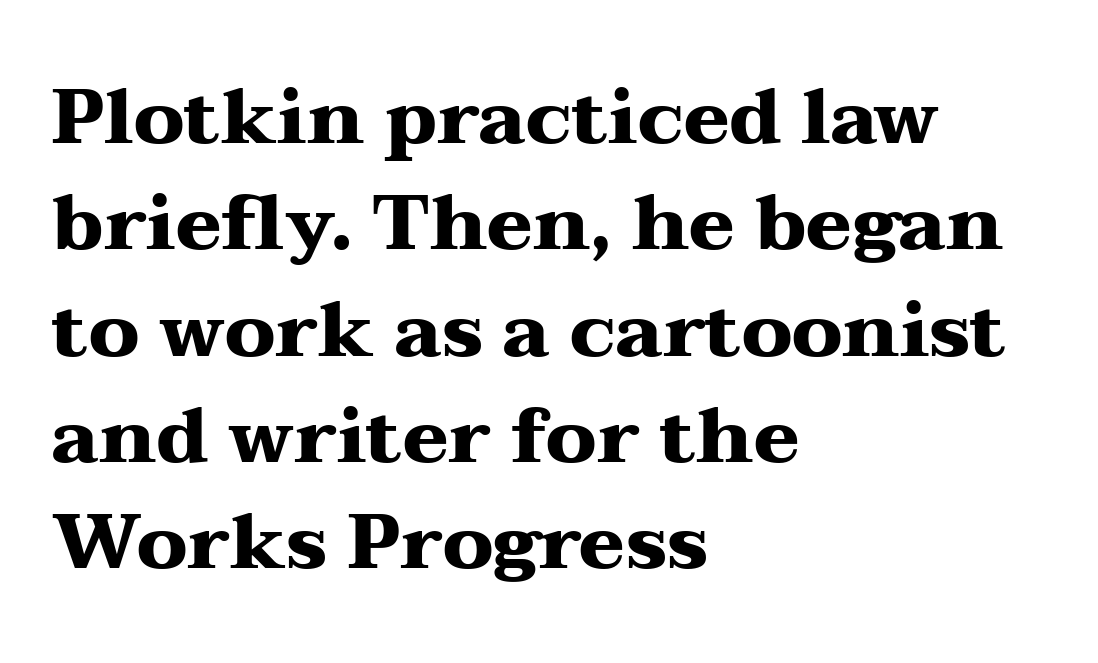
The image shows 77 px heavy, wide serif type, upright; set left-aligned, normal line spacing (1.38x), normal letter spacing, not underlined; medium stroke contrast and a medium x-height.
